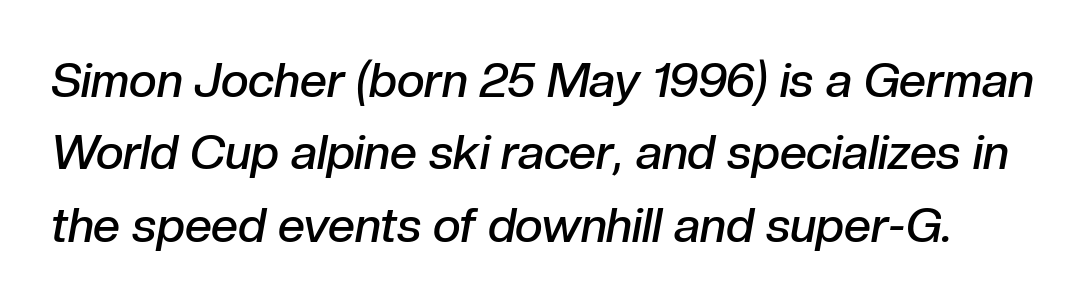
The face used here is proportionally spaced, like ordinary book or web type. Descenders are the only things crossing below the line. Rows of type keep a routine distance in the vertical direction. Honestly, the letter spacing is just normal — you wouldn't notice it.
